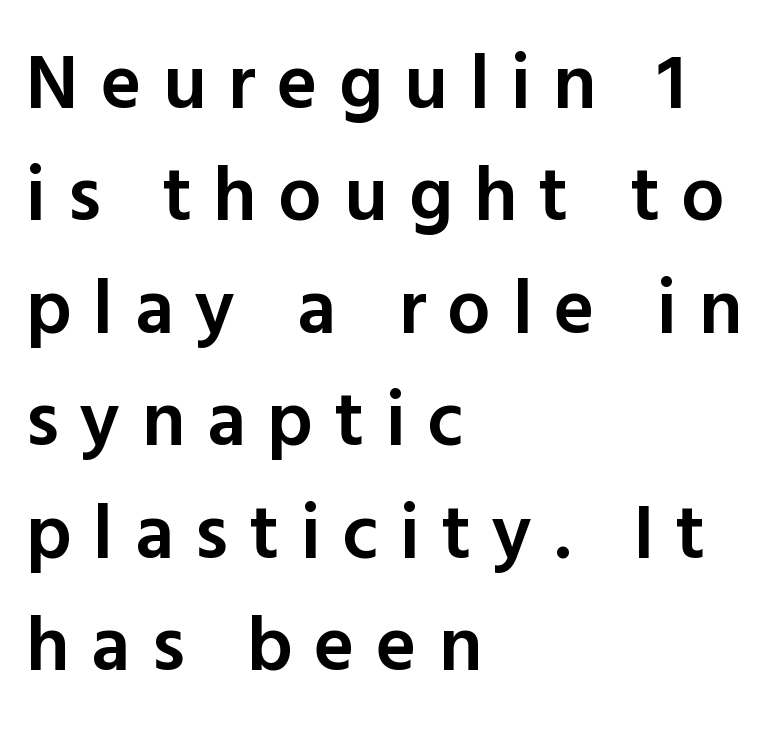
{"serif": "no", "italic": "no", "bold": "semi", "weight": "semibold", "width": "normal", "x_height": "medium", "monospaced": "no", "underline": "no", "align": "left", "line_spacing": "normal", "line_spacing_ratio": 1.46, "letter_spacing": "wide", "letter_spacing_em": 0.28, "glyph_px": 77}
